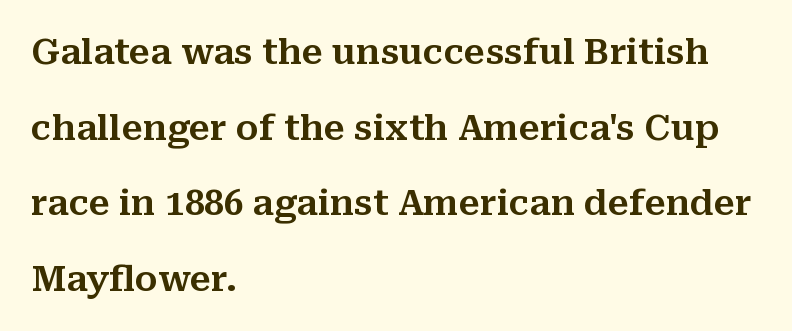
Q: Is the text italic (slanted)? A: No, it is upright.
Q: Is the typeface a serif or a sans-serif typeface? A: Serif.
Q: Is the text underlined? A: No.
Q: How is the paragraph aligned? A: Left-aligned.
Q: Is the spacing between letters normal or unusually wide? A: Normal.
Q: Is the spacing between lines tight, normal or loose? A: Loose.
Q: Width (condensed, normal, or wide)? A: Normal.
Q: Stroke contrast? A: Medium.
Q: x-height? A: Medium.
Q: Monospaced? A: No.
